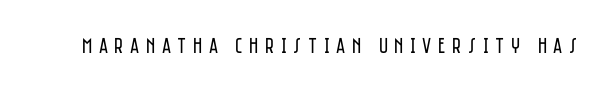
{"italic": "no", "bold": "no", "underline": "no", "letter_spacing": "wide", "letter_spacing_em": 0.3, "glyph_px": 22}
